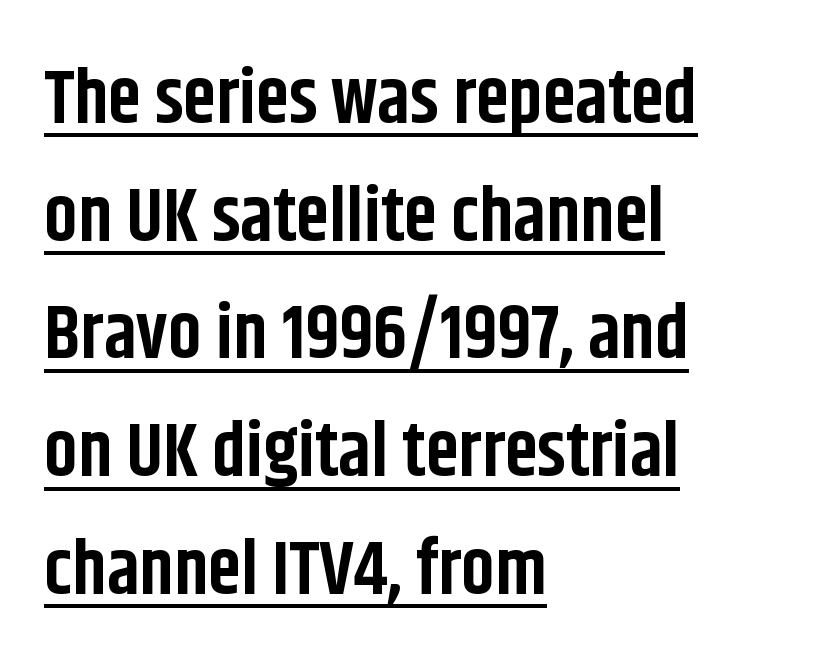
Q: Is the text bold? A: Yes.
Q: Is the text italic (slanted)? A: No, it is upright.
Q: Is the typeface a serif or a sans-serif typeface? A: Sans-serif.
Q: Is the text underlined? A: Yes.
Q: How is the paragraph aligned? A: Left-aligned.
Q: Is the spacing between letters normal or unusually wide? A: Normal.
Q: Is the spacing between lines tight, normal or loose? A: Normal.
Q: Width (condensed, normal, or wide)? A: Condensed.
Q: Stroke contrast? A: Low.
Q: x-height? A: Large.
Q: Monospaced? A: No.
